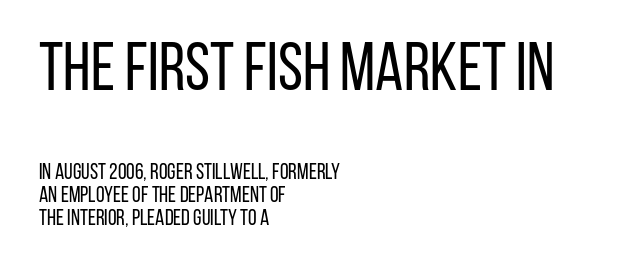
Caption: upper text group enlarged, lower text group reduced. The horizontal fit of the characters is conventional and even. The weight tops out at a normal text grade. The letters advance in unequal steps, a hallmark of proportional type. The string is rendered with underlining switched off. Examine the stroke ends and you'll find no serifs.
